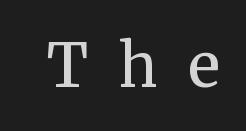
This is roman type, the default non-slanted kind. The passage shown has open, widely tracked lettering throughout. Each row of text sits above clean, open space. Letterform terminals end in serifs throughout the passage. This sample has the flowing, uneven cadence of proportional lettering.
